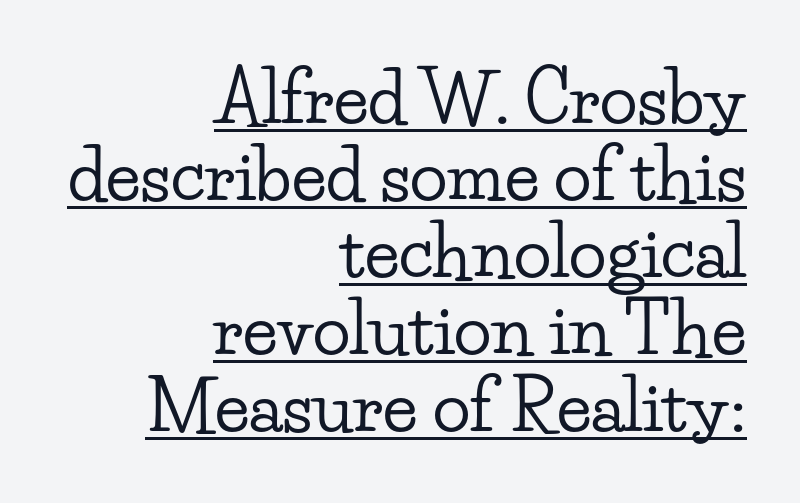
Leading is clearly below the norm, producing a dense column. Notice how the passage keeps a crisp vertical edge on the right only. This sample has the flowing, uneven cadence of proportional lettering. This sample carries an underscore along the baseline area.
